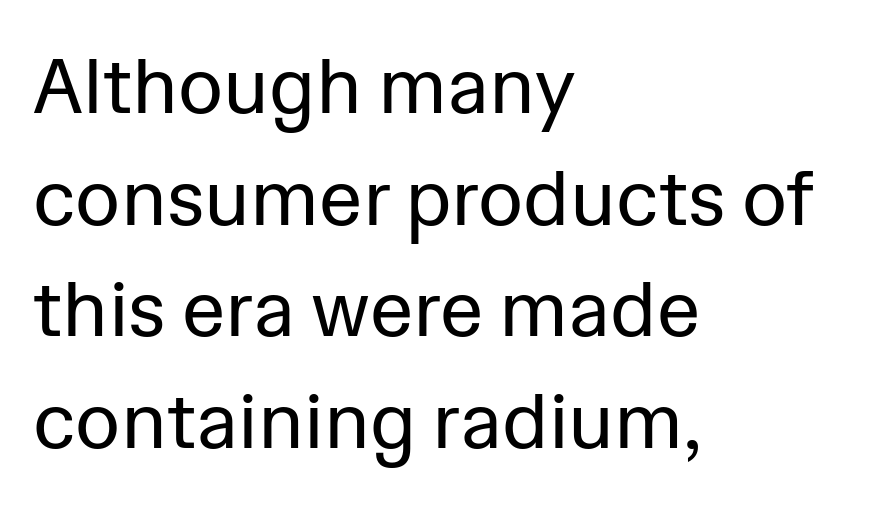
Clear beneath every line of the passage. The lines are quadded left. The typography opts for an upright posture over an oblique one. Type style note: lacks serifs. Honestly, the letter spacing is just normal — you wouldn't notice it. Proportional: the letters do not fall into vertical columns.
